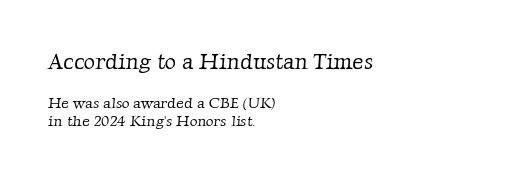
The image shows 22 px text type; set left-aligned, line spacing 1.24x, normal letter spacing, not underlined; the first (top) block is 1.47x larger.
